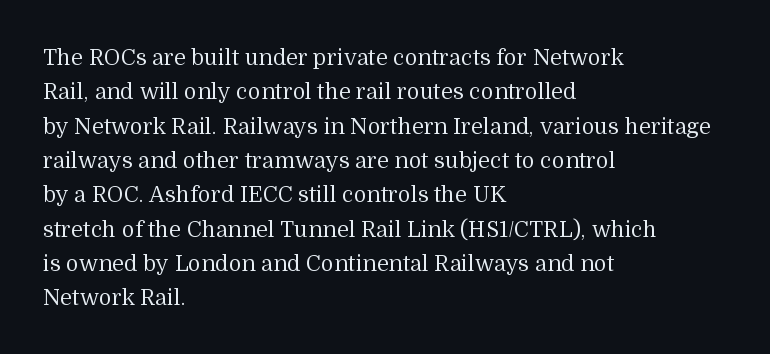
The image shows 22 px text type, upright; set left-aligned, normal line spacing (1.56x), normal letter spacing, not underlined.
